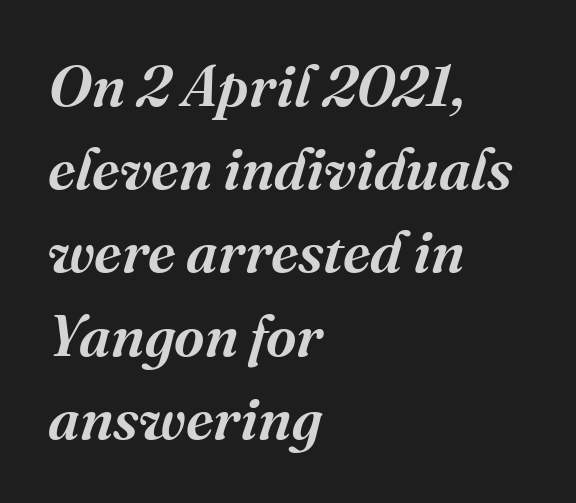
To sum up the face: it has serifs. A typesetter would mark this as italic. Descenders are the only things crossing below the line. A typesetter would call this proportional, since set widths differ per character. What stands out about the letter spacing? Nothing — it is the standard amount.
